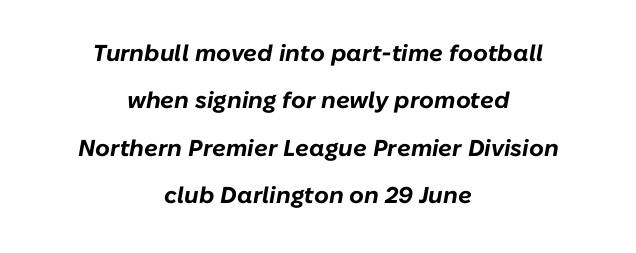
The image shows 23 px bold type, italic (leaning right); set centered, loose line spacing (2.06x), normal letter spacing, not underlined.
